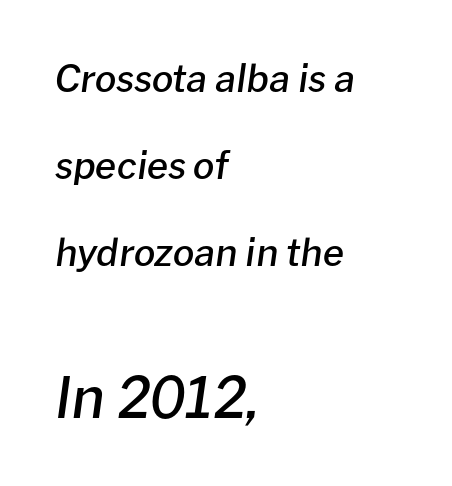
Q: Is the text bold? A: Semi-bold.
Q: Is the text italic (slanted)? A: Yes, it leans right by about 8 degrees.
Q: Is the text underlined? A: No.
Q: How is the paragraph aligned? A: Left-aligned.
Q: Is the spacing between letters normal or unusually wide? A: Normal.
Q: Is the spacing between lines tight, normal or loose? A: Loose.
Q: Which block of text is set in a larger size, the first (top) or the second (bottom)? A: The second (bottom) one.
Q: Width (condensed, normal, or wide)? A: Normal.
Q: Stroke contrast? A: Low.
Q: x-height? A: Medium.
Q: Monospaced? A: No.
